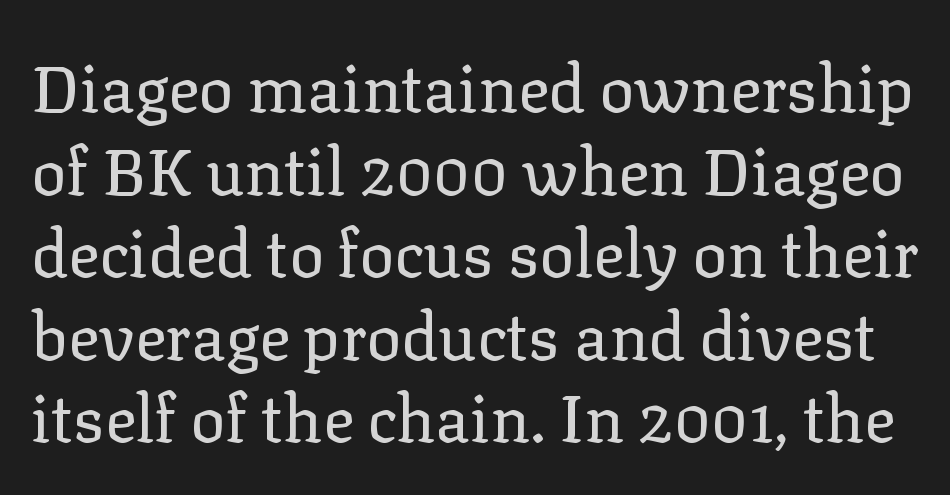
The image shows 65 px regular-weight serif type, upright; set normal line spacing (1.27x), normal letter spacing, not underlined; low stroke contrast and a medium x-height.
